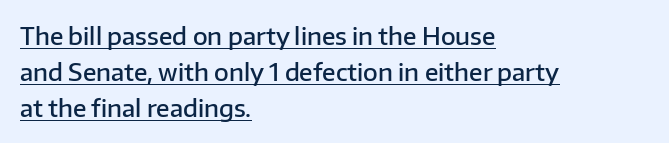
The image shows 24 px text type, upright; set left-aligned, normal line spacing (1.5x), normal letter spacing, underlined.
